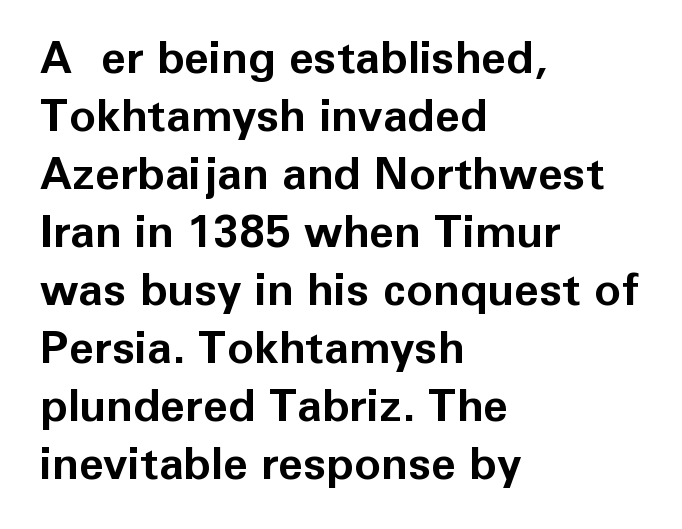
The image shows 45 px bold sans-serif type, upright; set left-aligned, normal line spacing (1.29x), normal letter spacing, not underlined; low stroke contrast and a medium x-height.
